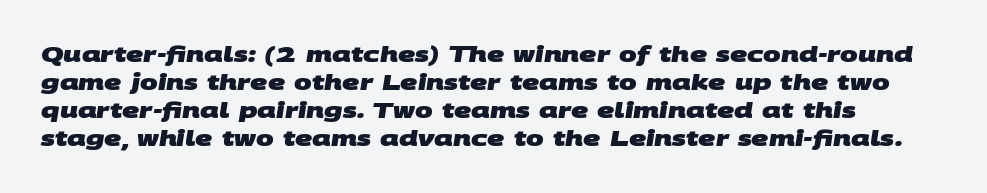
{"bold": "yes", "underline": "no", "line_spacing": "normal", "line_spacing_ratio": 1.34, "letter_spacing": "normal", "letter_spacing_em": 0.0, "glyph_px": 21}
